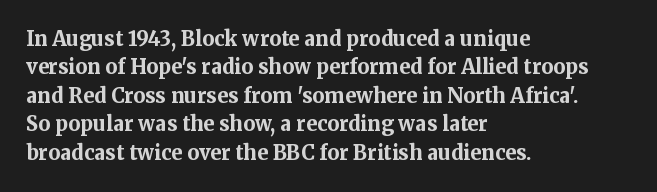
Has an underline been added? It has not. Here the glyphs are tracked normally, forming tight word shapes. Compared with typical paragraphs, the rows here are spaced about the same. The characters look thick and weighty, a clear bold.
